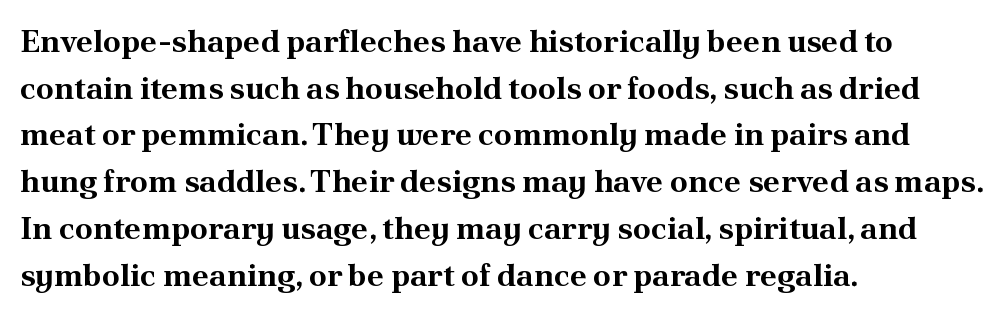
Q: Is the text bold? A: Yes.
Q: Is the text italic (slanted)? A: No, it is upright.
Q: Is the typeface a serif or a sans-serif typeface? A: Serif.
Q: Is the text underlined? A: No.
Q: How is the paragraph aligned? A: Left-aligned.
Q: Is the spacing between letters normal or unusually wide? A: Normal.
Q: Is the spacing between lines tight, normal or loose? A: Normal.
Q: Width (condensed, normal, or wide)? A: Normal.
Q: Stroke contrast? A: Medium.
Q: x-height? A: Small.
Q: Monospaced? A: No.
